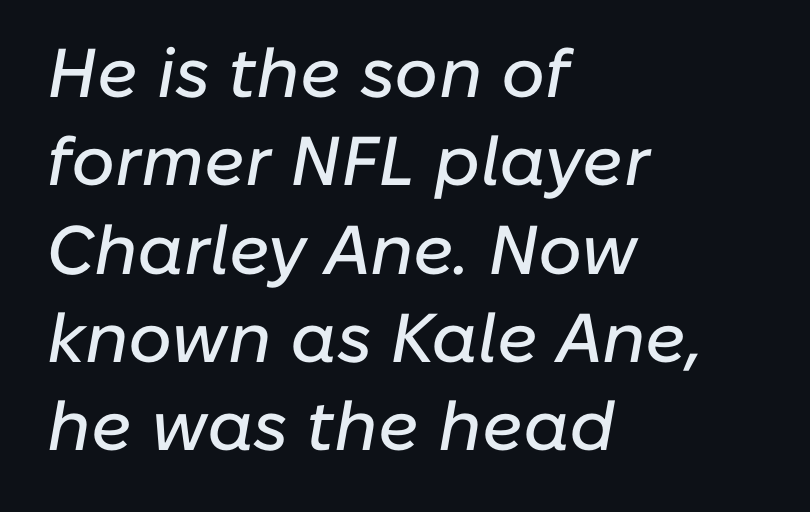
The image shows 69 px text type, italic (leaning right); set left-aligned, normal line spacing (1.28x), normal letter spacing, not underlined; low stroke contrast and a medium x-height.
